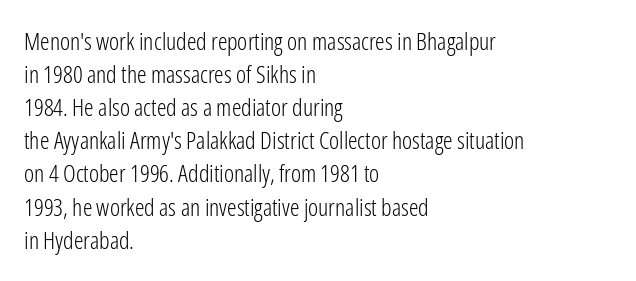
Horizontally, the lines are justified to the leading edge only. A roman cut, with each character standing at attention. The lines sit at an ordinary, default distance from one another. The font sits on the lighter half of the weight spectrum, regular included. Just letters on the line, the space beneath them empty. Standard letterfit; no display-style spreading of the glyphs.
